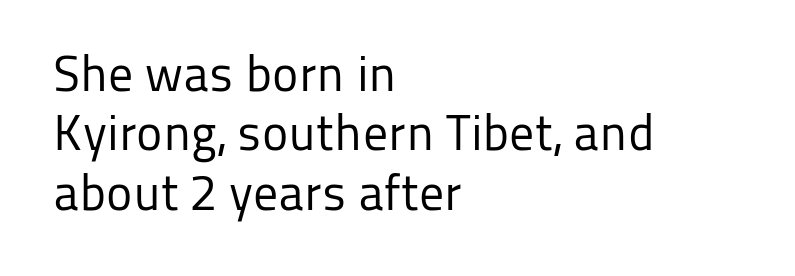
{"serif": "no", "italic": "no", "bold": "no", "weight": "regular", "width": "normal", "stroke_contrast": "low", "x_height": "medium", "monospaced": "no", "underline": "no", "align": "left", "line_spacing_ratio": 1.19, "letter_spacing": "normal", "letter_spacing_em": 0.0, "glyph_px": 50}
